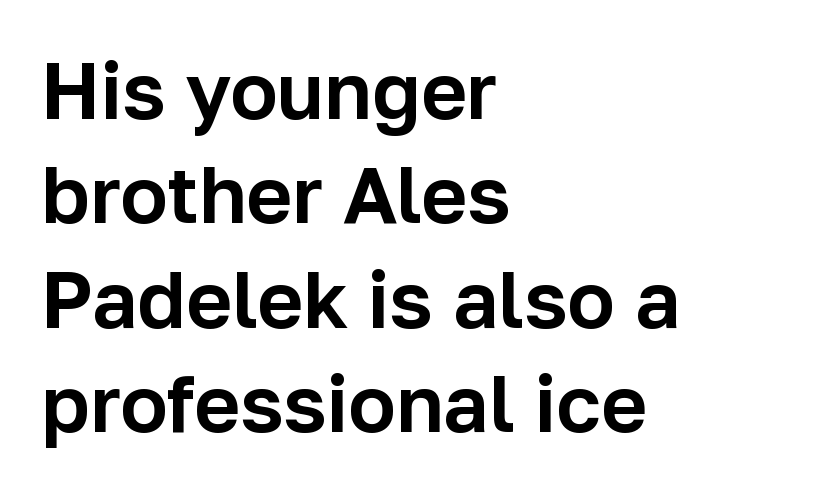
Q: Is the text italic (slanted)? A: No, it is upright.
Q: Is the typeface a serif or a sans-serif typeface? A: Sans-serif.
Q: Is the text underlined? A: No.
Q: How is the paragraph aligned? A: Left-aligned.
Q: Is the spacing between letters normal or unusually wide? A: Normal.
Q: Is the spacing between lines tight, normal or loose? A: Normal.
Q: Width (condensed, normal, or wide)? A: Normal.
Q: Stroke contrast? A: Low.
Q: x-height? A: Medium.
Q: Monospaced? A: No.
